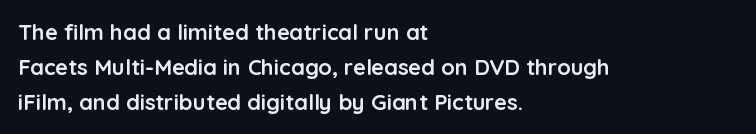
One-word summary of the alignment: left. Characters remain perfectly vertical along every line. Words float on clear page, feet unadorned. Look at the tracking — it's just the regular setting, nothing added.
